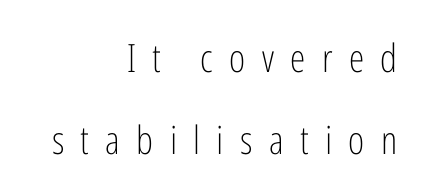
The image shows 39 px light, condensed sans-serif type, upright; set right-aligned, loose line spacing (2.09x), unusually wide letter spacing (+0.42 em), not underlined; low stroke contrast and a medium x-height.
